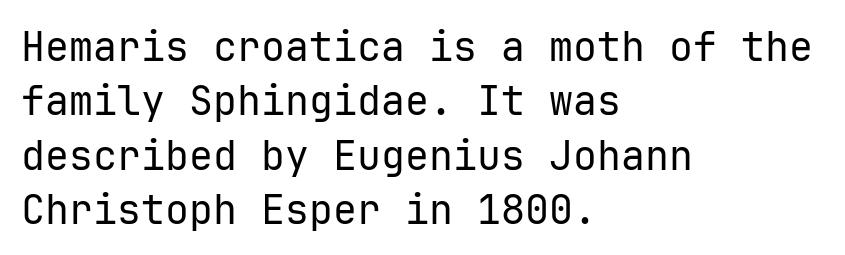
The image shows 40 px regular-weight sans-serif type, upright, monospaced; set left-aligned, normal line spacing (1.36x), normal letter spacing, not underlined; low stroke contrast and a medium x-height.
